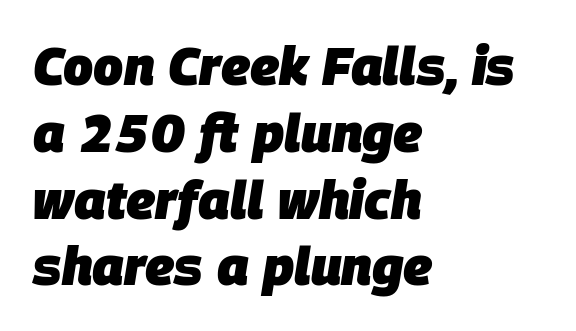
The image shows 53 px heavy type, italic (leaning right); set left-aligned, normal line spacing (1.26x), normal letter spacing, not underlined; low stroke contrast and a large x-height.
